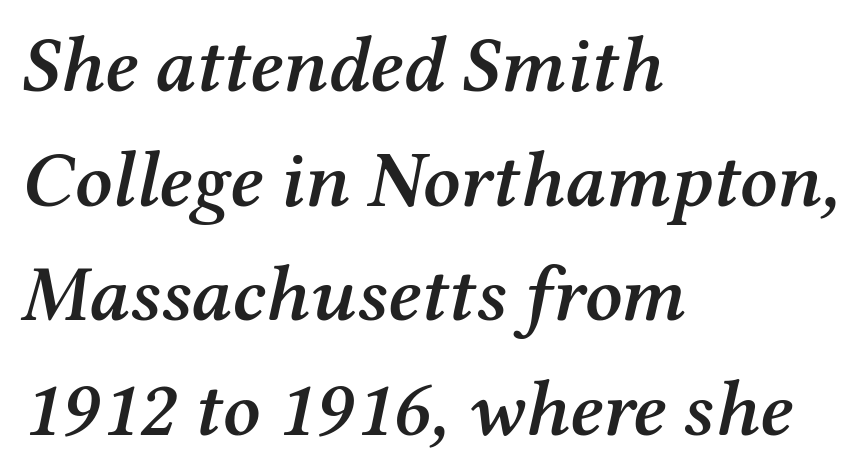
The image shows 79 px semibold serif type, italic (leaning right); set left-aligned, normal line spacing (1.45x), normal letter spacing, not underlined; medium stroke contrast and a medium x-height.
